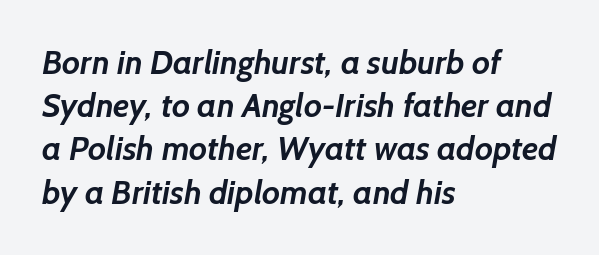
The image shows 33 px semibold sans-serif type; set left-aligned, normal line spacing (1.31x), normal letter spacing, not underlined; low stroke contrast and a medium x-height.
